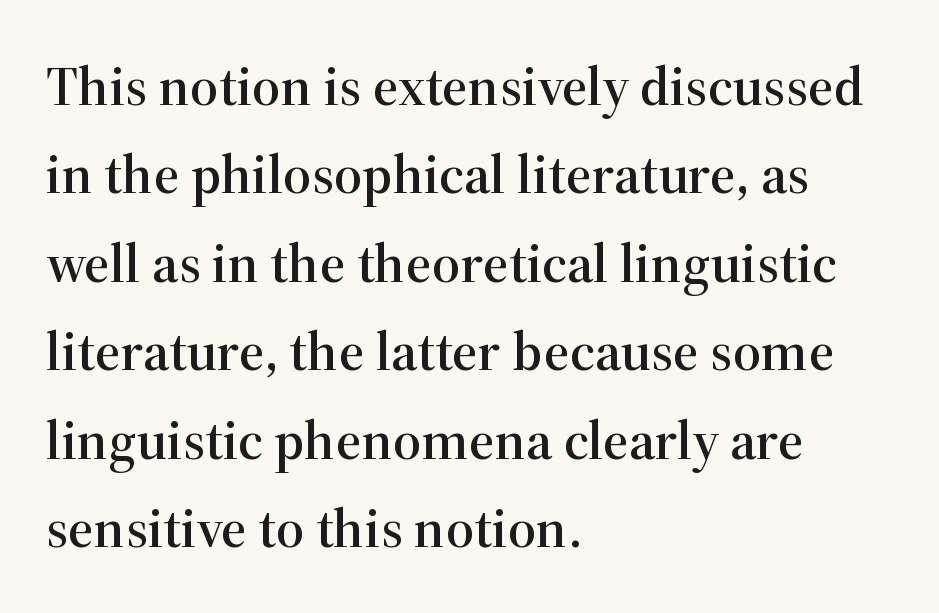
{"serif": "yes", "italic": "no", "width": "normal", "stroke_contrast": "high", "x_height": "medium", "monospaced": "no", "underline": "no", "align": "left", "line_spacing": "normal", "line_spacing_ratio": 1.58, "letter_spacing": "normal", "letter_spacing_em": 0.0, "glyph_px": 56}
